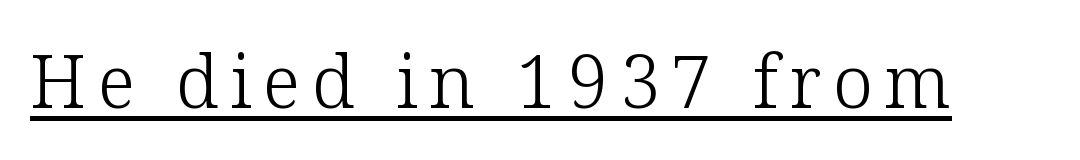
{"serif": "yes", "italic": "no", "bold": "no", "weight": "light", "width": "normal", "stroke_contrast": "low", "x_height": "medium", "monospaced": "no", "underline": "yes", "glyph_px": 73}
